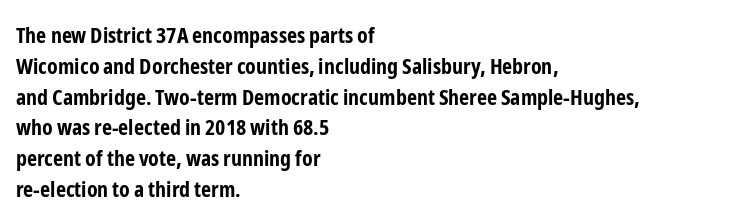
{"italic": "no", "bold": "yes", "underline": "no", "align": "left", "line_spacing": "normal", "line_spacing_ratio": 1.4, "letter_spacing": "normal", "letter_spacing_em": 0.0, "glyph_px": 22}
